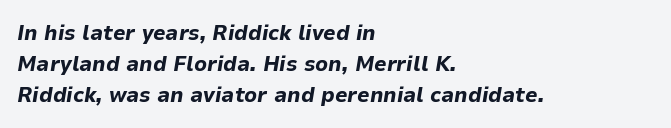
The image shows 22 px bold type, italic (leaning right); set left-aligned, normal line spacing (1.41x), normal letter spacing, not underlined.
